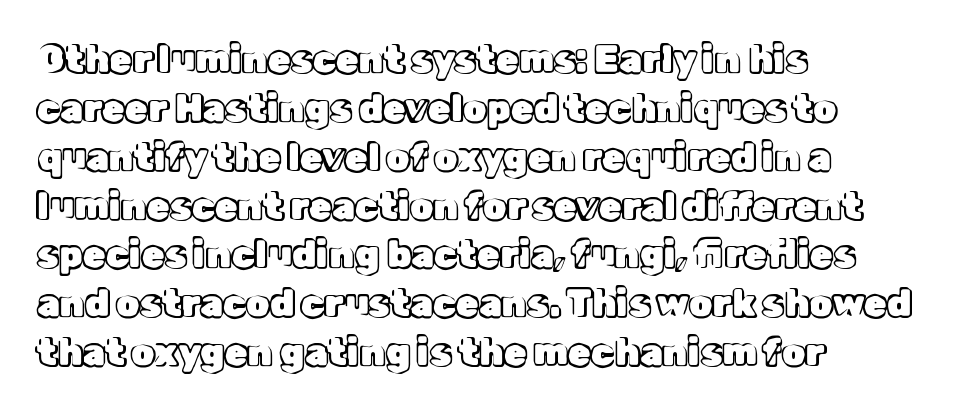
Q: Is the text italic (slanted)? A: No, it is upright.
Q: Is the text underlined? A: No.
Q: How is the paragraph aligned? A: Left-aligned.
Q: Is the spacing between letters normal or unusually wide? A: Normal.
Q: Is the spacing between lines tight, normal or loose? A: Normal.
Q: Width (condensed, normal, or wide)? A: Normal.
Q: x-height? A: Medium.
Q: Monospaced? A: No.
